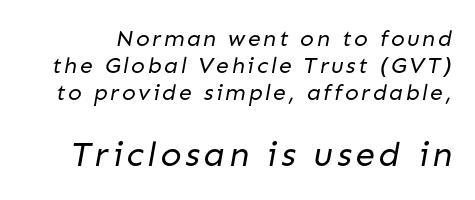
{"serif": "no", "bold": "no", "weight": "regular", "width": "normal", "stroke_contrast": "low", "x_height": "medium", "monospaced": "no", "underline": "no", "line_spacing_ratio": 1.17, "larger_block": "second", "size_ratio": 1.52, "glyph_px": 35}
